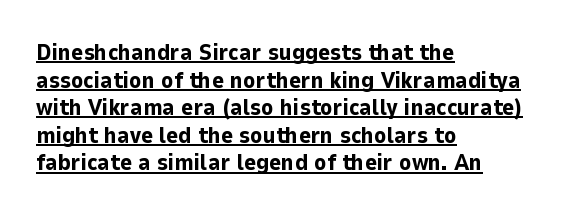
The image shows 23 px bold type, upright; set left-aligned, line spacing 1.2x, normal letter spacing, underlined.
